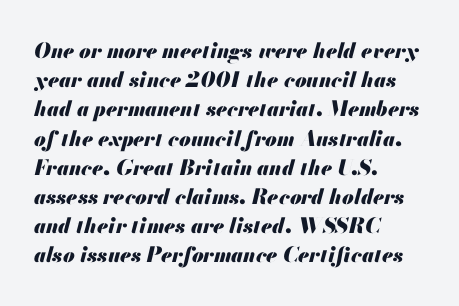
The passage shown is emphatically bold. One-word summary of the alignment: left. Short note: letters normally spaced. There's an unmistakable incline to the writing here. The zone under the glyphs is completely vacant. In terms of leading, this rendering sits right in the middle.
